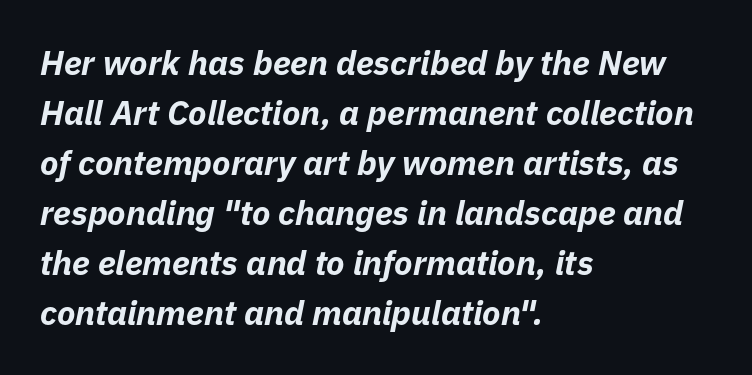
The image shows 34 px bold type, italic (leaning right); set left-aligned, normal line spacing (1.47x), normal letter spacing, not underlined; low stroke contrast and a medium x-height.
